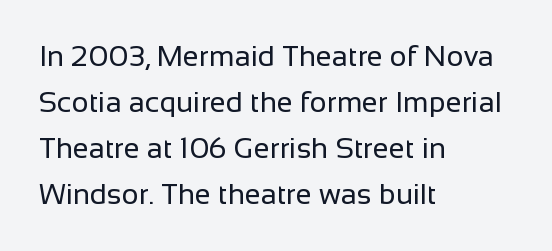
The image shows 29 px regular-weight sans-serif type, upright; set left-aligned, normal line spacing (1.59x), normal letter spacing, not underlined; low stroke contrast and a medium x-height.
